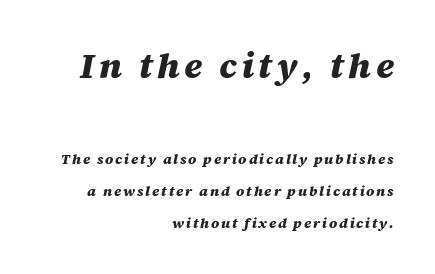
The image shows 35 px heavy type, italic (leaning right); set right-aligned, loose line spacing (2.28x), not underlined; the first (top) block is 2.5x larger; medium stroke contrast and a large x-height.
